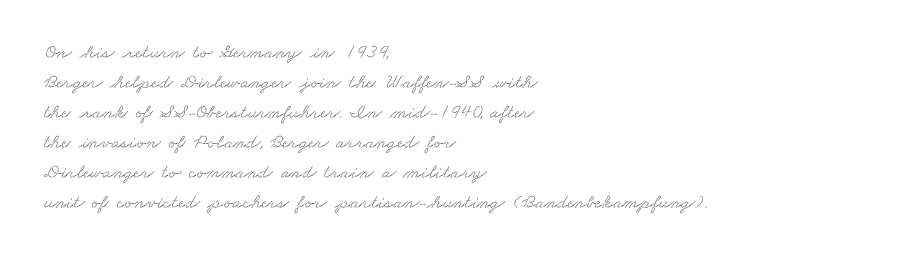
The image shows 20 px text type; set left-aligned, normal line spacing (1.5x), normal letter spacing, not underlined.
